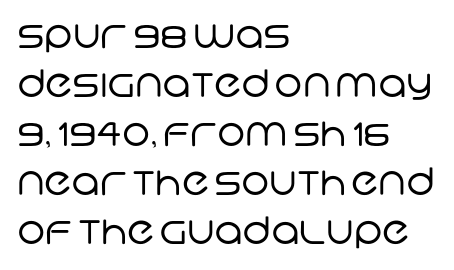
Each word holds together tightly as a unit, with standard inter-letter gaps. A student would call this left alignment; a typographer would say flush left, rag right. How would I describe the line gaps? Plain and ordinary. Varying glyph widths throughout — classic text-font behaviour.
